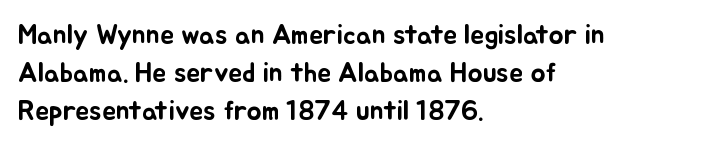
Q: Is the text italic (slanted)? A: No, it is upright.
Q: Is the text underlined? A: No.
Q: How is the paragraph aligned? A: Left-aligned.
Q: Is the spacing between letters normal or unusually wide? A: Normal.
Q: Is the spacing between lines tight, normal or loose? A: Normal.
Q: Width (condensed, normal, or wide)? A: Normal.
Q: Stroke contrast? A: Low.
Q: x-height? A: Small.
Q: Monospaced? A: No.
